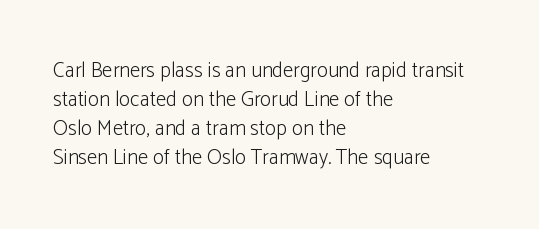
The image shows 21 px text type, upright; set left-aligned, normal line spacing (1.38x), normal letter spacing, not underlined.
